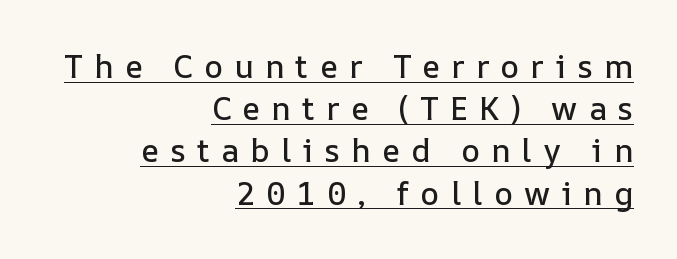
Q: Is the text italic (slanted)? A: No, it is upright.
Q: Is the text underlined? A: Yes.
Q: How is the paragraph aligned? A: Right-aligned.
Q: Is the spacing between letters normal or unusually wide? A: Unusually wide.
Q: Is the spacing between lines tight, normal or loose? A: Normal.
Q: Width (condensed, normal, or wide)? A: Normal.
Q: Stroke contrast? A: Low.
Q: x-height? A: Medium.
Q: Monospaced? A: No.
